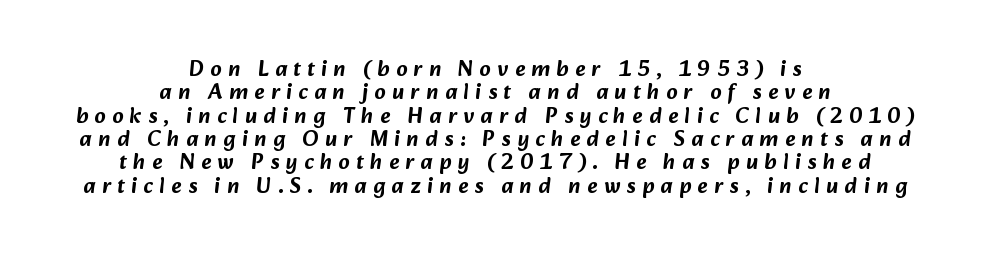
The lines in this sample share a center point and differ in where they start and stop. Each row of text sits above clean, open space. This rendering widens character spacing well past its baseline value. The lines are packed closely together with very little leading.
